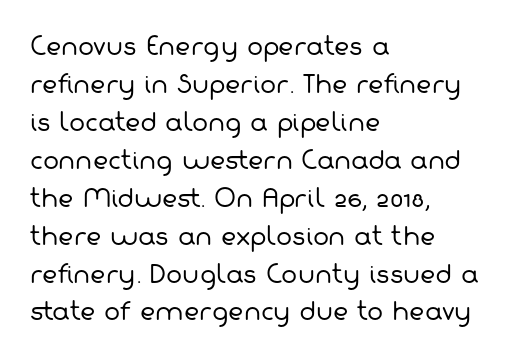
{"bold": "no", "underline": "no", "align": "left", "line_spacing": "normal", "line_spacing_ratio": 1.58, "letter_spacing": "normal", "letter_spacing_em": 0.0, "glyph_px": 24}
